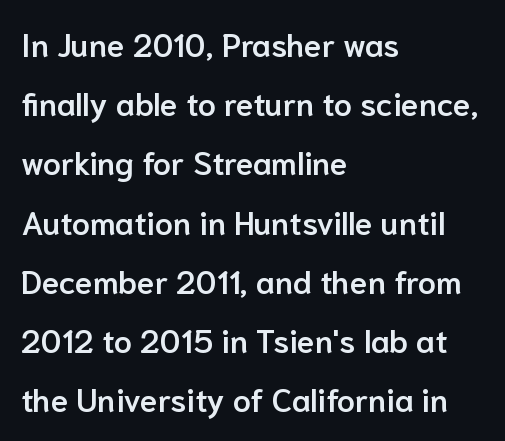
The font family rendered here belongs to the sans-serif group. Horizontally, the lines are justified to the leading edge only. When letters stand straight like this, we call the style roman or upright. Compared with an ordinary text face, these strokes are moderately heavier — a semibold.
